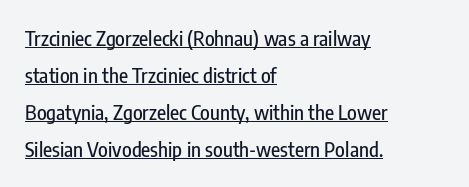
The image shows 20 px text type, upright; set left-aligned, line spacing 1.85x, normal letter spacing, underlined.
